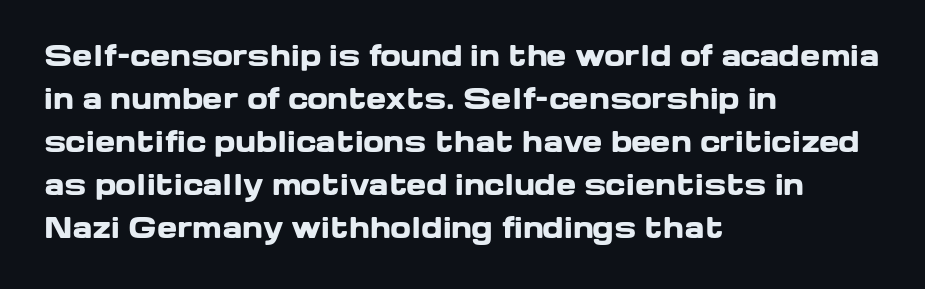
The image shows 27 px bold type, upright; set left-aligned, normal line spacing (1.59x), normal letter spacing, not underlined.
